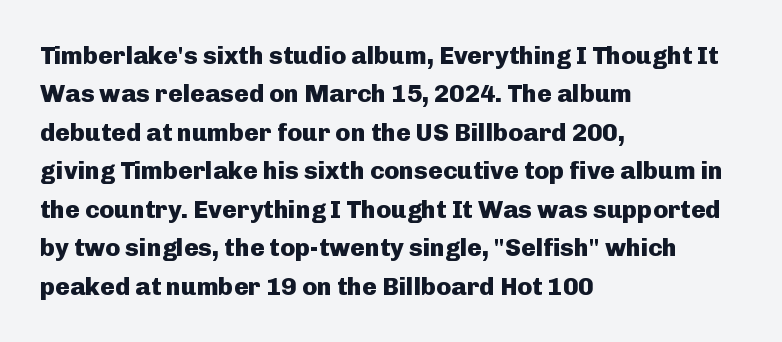
Here the glyphs are tracked normally, forming tight word shapes. Does the weight exceed regular? Yes, all the way to bold. The text block is weighted toward the left margin, trailing off unevenly rightward. Style check: upright. Notice how descenders clear the ascenders below comfortably — that's standard leading. Glance below the letters and you will spot only blank space.
